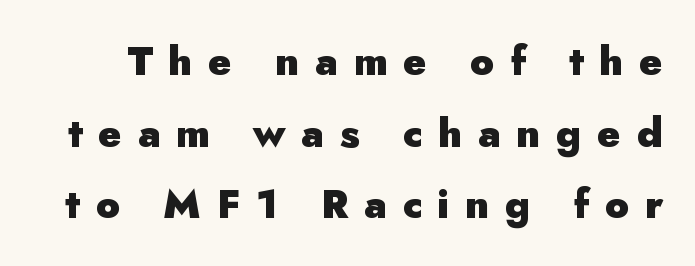
{"serif": "no", "italic": "no", "bold": "yes", "weight": "heavy", "width": "normal", "stroke_contrast": "low", "x_height": "small", "monospaced": "no", "underline": "no", "line_spacing_ratio": 1.79, "letter_spacing": "wide", "letter_spacing_em": 0.39, "glyph_px": 40}
